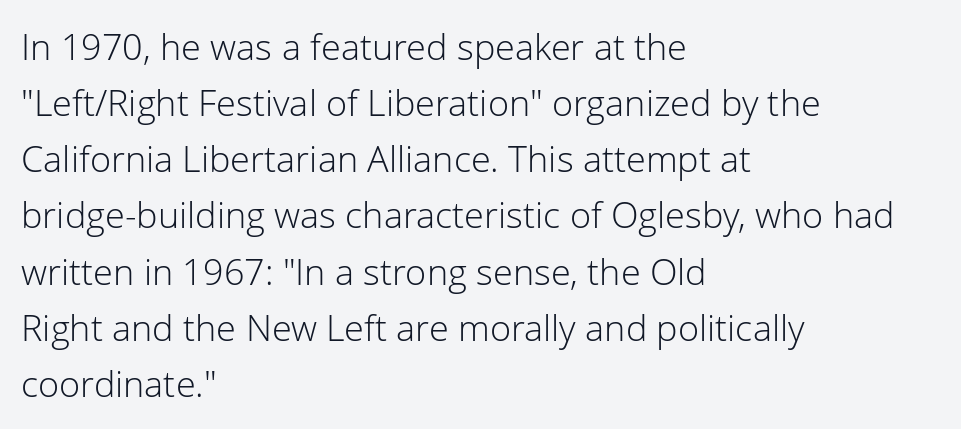
Q: Is the text bold? A: No.
Q: Is the text italic (slanted)? A: No, it is upright.
Q: Is the typeface a serif or a sans-serif typeface? A: Sans-serif.
Q: Is the text underlined? A: No.
Q: How is the paragraph aligned? A: Left-aligned.
Q: Is the spacing between letters normal or unusually wide? A: Normal.
Q: Is the spacing between lines tight, normal or loose? A: Normal.
Q: Width (condensed, normal, or wide)? A: Normal.
Q: Stroke contrast? A: Low.
Q: x-height? A: Medium.
Q: Monospaced? A: No.
